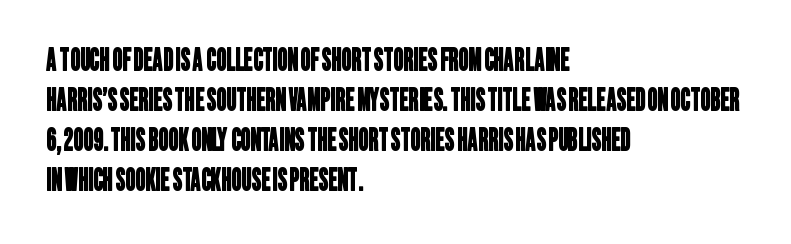
The image shows 31 px condensed sans-serif type; set left-aligned, normal line spacing (1.29x), normal letter spacing, not underlined; low stroke contrast and a large x-height.
